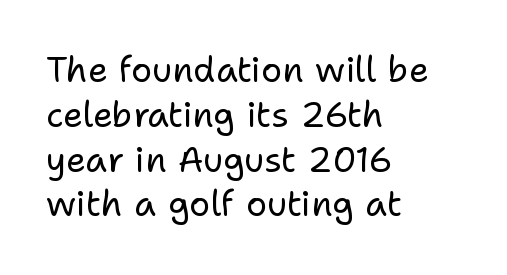
Q: Is the text bold? A: No.
Q: Is the text italic (slanted)? A: No, it is upright.
Q: Is the typeface a serif or a sans-serif typeface? A: Sans-serif.
Q: Is the text underlined? A: No.
Q: How is the paragraph aligned? A: Left-aligned.
Q: Is the spacing between letters normal or unusually wide? A: Normal.
Q: Is the spacing between lines tight, normal or loose? A: Normal.
Q: Width (condensed, normal, or wide)? A: Normal.
Q: Stroke contrast? A: Low.
Q: x-height? A: Medium.
Q: Monospaced? A: No.
